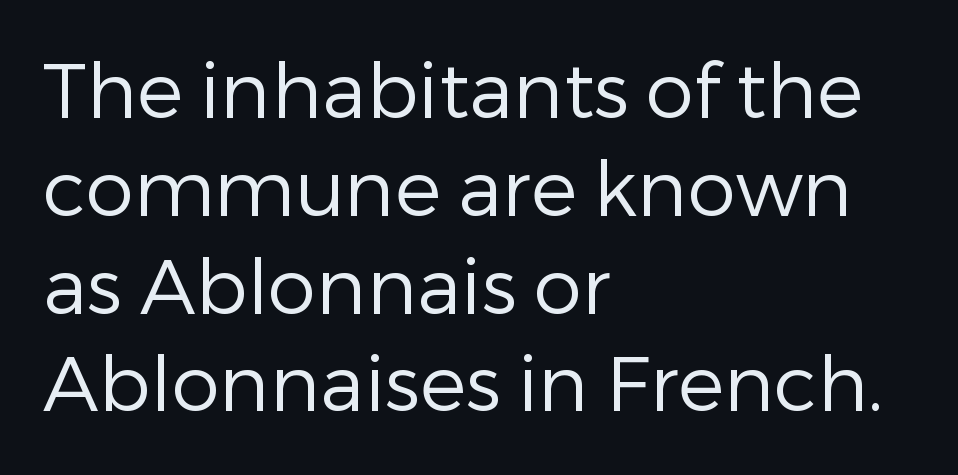
{"serif": "no", "italic": "no", "bold": "no", "weight": "regular", "width": "normal", "stroke_contrast": "low", "x_height": "medium", "monospaced": "no", "underline": "no", "align": "left", "line_spacing": "normal", "line_spacing_ratio": 1.27, "letter_spacing": "normal", "letter_spacing_em": 0.0, "glyph_px": 77}
